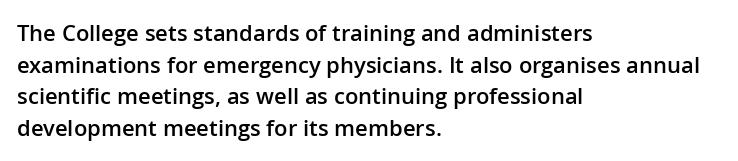
{"italic": "no", "bold": "semi", "underline": "no", "align": "left", "line_spacing": "normal", "line_spacing_ratio": 1.44, "letter_spacing": "normal", "letter_spacing_em": 0.0, "glyph_px": 22}
